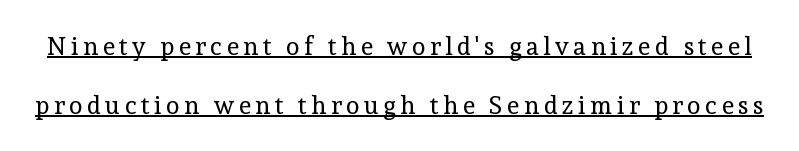
The image shows 25 px text type, upright; set loose line spacing (2.36x), underlined.
